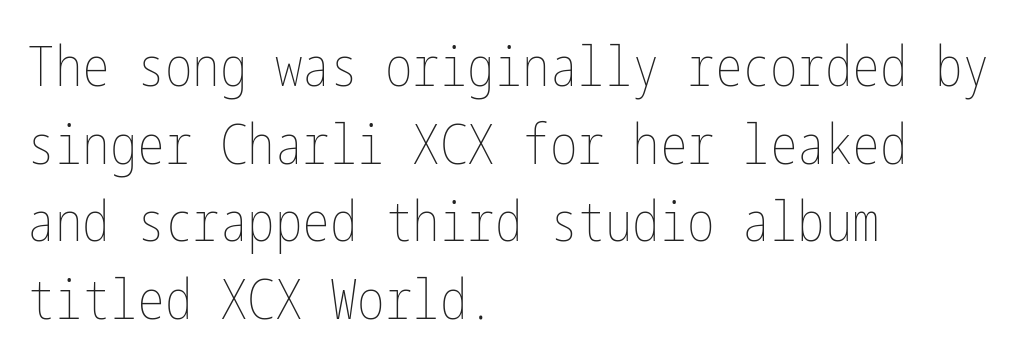
{"italic": "no", "bold": "no", "weight": "thin", "width": "condensed", "stroke_contrast": "low", "x_height": "medium", "underline": "no", "align": "left", "line_spacing": "normal", "line_spacing_ratio": 1.41, "letter_spacing": "normal", "letter_spacing_em": 0.0, "glyph_px": 55}
